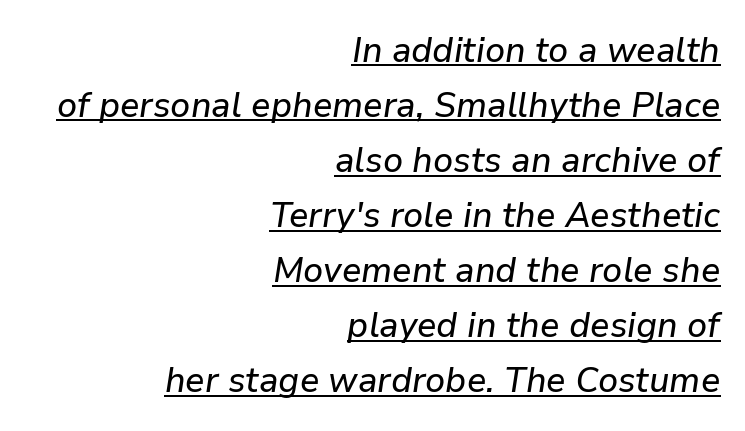
The ragged edge is on the left, which tells us the setting is flush right. Characters are canted at an angle relative to the baseline's perpendicular. How are the letters spaced? Ordinarily, with no added tracking. The specimen includes a rule beneath the text block's lines. The face used here is proportionally spaced, like ordinary book or web type.
